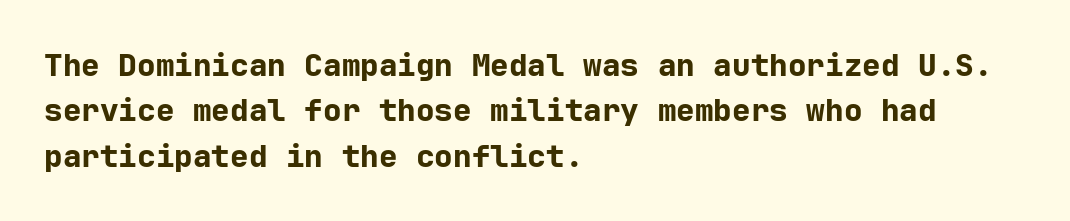
Each row of text sits above clean, open space. The font's upright variant was chosen for this text. Vertical spacing — default. The line texture is even and compact thanks to regular tracking. Every row of glyphs begins at an identical x-position on the left.
